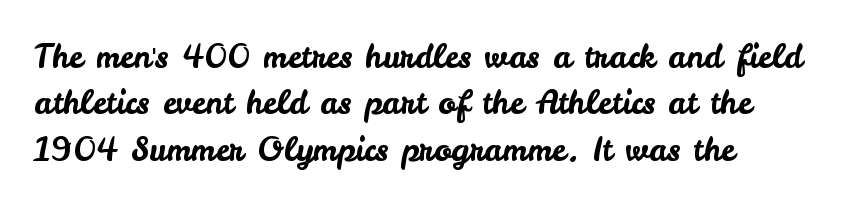
{"serif": "no", "width": "normal", "stroke_contrast": "low", "x_height": "small", "monospaced": "no", "underline": "no", "align": "left", "line_spacing": "normal", "line_spacing_ratio": 1.45, "letter_spacing": "normal", "letter_spacing_em": 0.0, "glyph_px": 32}
